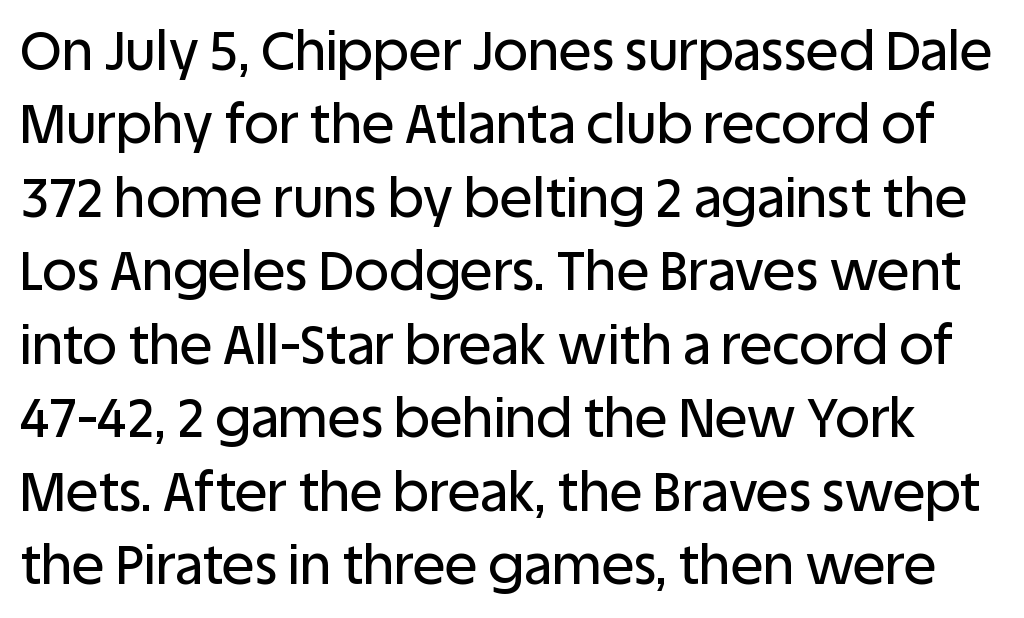
Q: Is the text italic (slanted)? A: No, it is upright.
Q: Is the typeface a serif or a sans-serif typeface? A: Sans-serif.
Q: Is the text underlined? A: No.
Q: Is the spacing between letters normal or unusually wide? A: Normal.
Q: Is the spacing between lines tight, normal or loose? A: Normal.
Q: Width (condensed, normal, or wide)? A: Normal.
Q: Stroke contrast? A: Low.
Q: x-height? A: Large.
Q: Monospaced? A: No.
